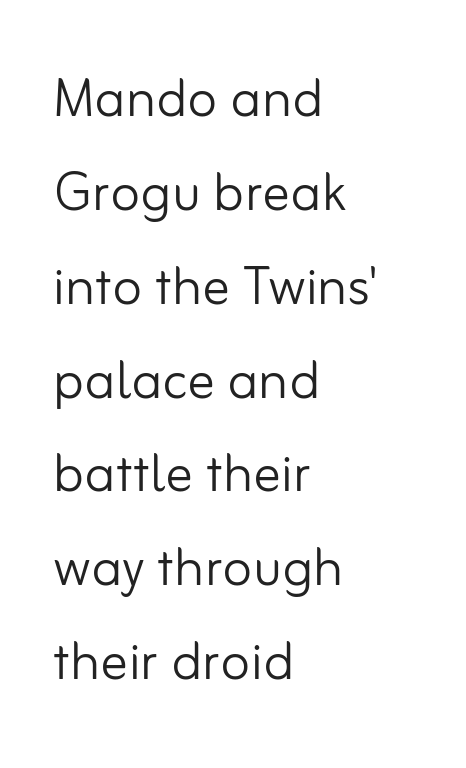
{"serif": "no", "italic": "no", "bold": "no", "weight": "light", "width": "normal", "stroke_contrast": "low", "x_height": "small", "monospaced": "no", "underline": "no", "align": "left", "line_spacing": "normal", "line_spacing_ratio": 1.36, "letter_spacing": "normal", "letter_spacing_em": 0.0, "glyph_px": 69}
